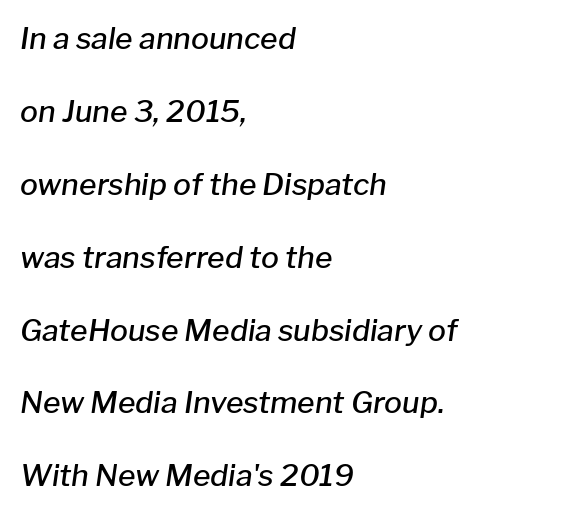
Q: Is the text bold? A: Semi-bold.
Q: Is the text italic (slanted)? A: Yes, it leans right by about 8 degrees.
Q: Is the text underlined? A: No.
Q: How is the paragraph aligned? A: Left-aligned.
Q: Is the spacing between letters normal or unusually wide? A: Normal.
Q: Is the spacing between lines tight, normal or loose? A: Loose.
Q: Width (condensed, normal, or wide)? A: Normal.
Q: Stroke contrast? A: Low.
Q: x-height? A: Medium.
Q: Monospaced? A: No.
